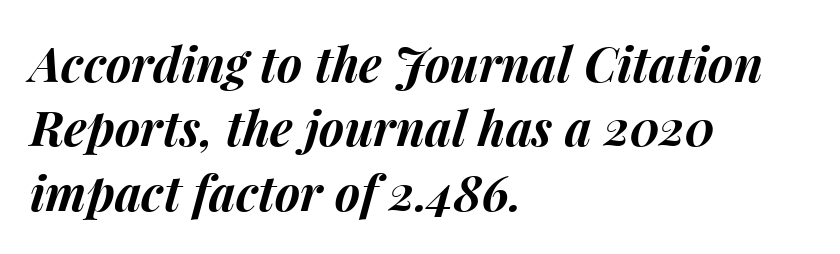
Q: Is the text bold? A: Yes.
Q: Is the text italic (slanted)? A: Yes, it leans right by about 15 degrees.
Q: Is the text underlined? A: No.
Q: How is the paragraph aligned? A: Left-aligned.
Q: Is the spacing between letters normal or unusually wide? A: Normal.
Q: Is the spacing between lines tight, normal or loose? A: Normal.
Q: Width (condensed, normal, or wide)? A: Normal.
Q: Stroke contrast? A: Medium.
Q: x-height? A: Medium.
Q: Monospaced? A: No.
